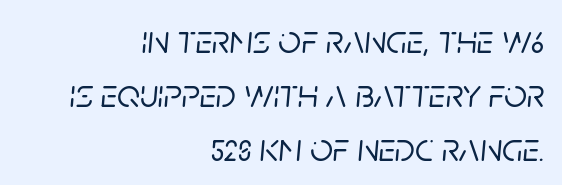
Spacing verdict: proportional, widths tailored to each character. Horizontally, the lines are justified to the trailing edge only. Baseline-to-baseline distance is the conventional proportion of letter height. The specimen reads as italic at a glance.
